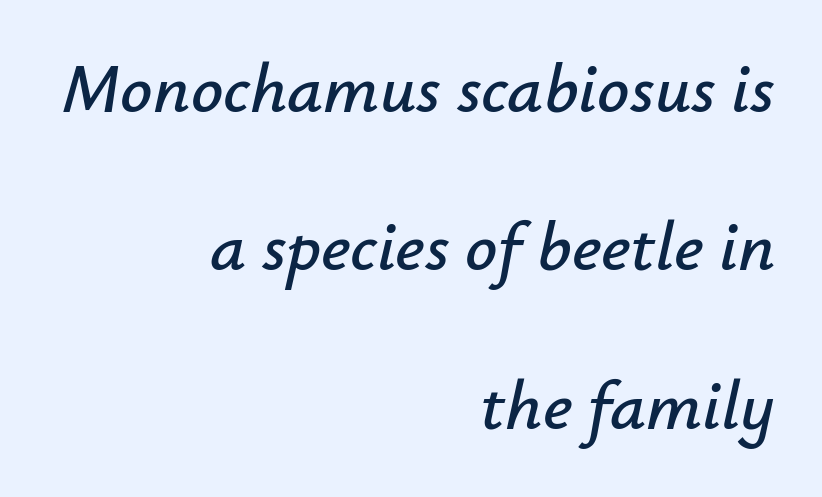
The image shows 71 px text type, italic (leaning right); set right-aligned, loose line spacing (2.23x), normal letter spacing, not underlined; low stroke contrast and a small x-height.
